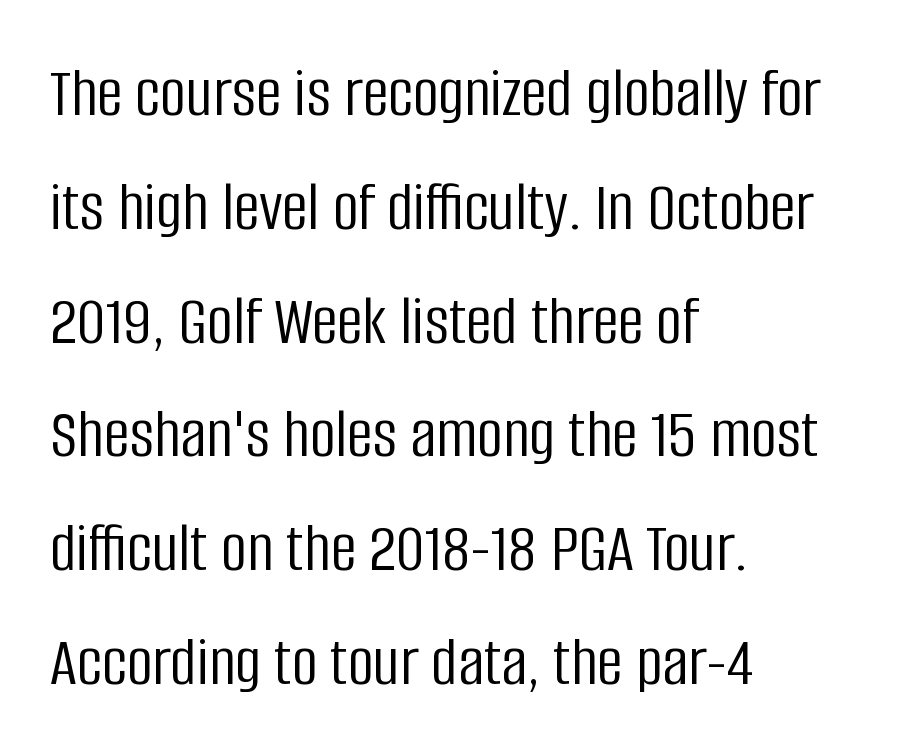
{"serif": "no", "italic": "no", "bold": "no", "weight": "light", "width": "condensed", "stroke_contrast": "low", "x_height": "large", "monospaced": "no", "underline": "no", "align": "left", "line_spacing": "normal", "line_spacing_ratio": 1.58, "letter_spacing": "normal", "letter_spacing_em": 0.0, "glyph_px": 72}
